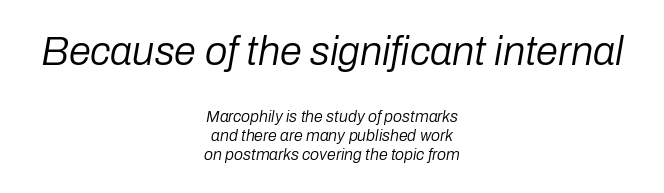
{"italic": "yes", "lean": "right", "slant_degrees": 10, "bold": "no", "weight": "regular", "width": "normal", "stroke_contrast": "low", "x_height": "medium", "monospaced": "no", "underline": "no", "align": "center", "line_spacing_ratio": 1.16, "letter_spacing": "normal", "letter_spacing_em": 0.0, "larger_block": "first", "size_ratio": 2.5, "glyph_px": 40}
